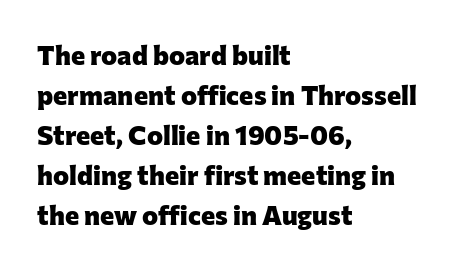
Q: Is the text bold? A: Yes.
Q: Is the text italic (slanted)? A: No, it is upright.
Q: Is the text underlined? A: No.
Q: How is the paragraph aligned? A: Left-aligned.
Q: Is the spacing between letters normal or unusually wide? A: Normal.
Q: Is the spacing between lines tight, normal or loose? A: Normal.
